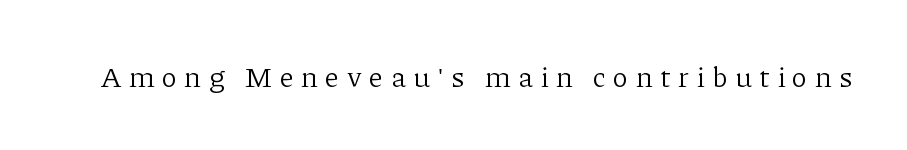
Is this a heavy cut? Hardly; it is regular or lighter. Beneath every word, the page is bare. Look at the tracking — it's clearly loosened, letters drifting apart. Characters remain perfectly vertical along every line. Proportional: the letters do not fall into vertical columns. Look at the bottom of the vertical strokes: they flare into serifs here.
